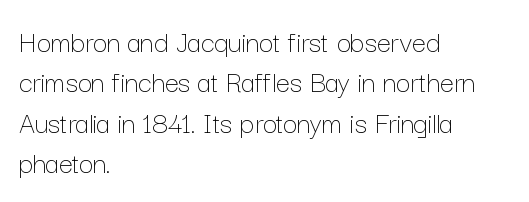
{"italic": "no", "bold": "no", "weight": "thin", "width": "normal", "stroke_contrast": "low", "x_height": "medium", "monospaced": "no", "underline": "no", "align": "left", "line_spacing": "normal", "line_spacing_ratio": 1.3, "letter_spacing": "normal", "letter_spacing_em": 0.0, "glyph_px": 31}
